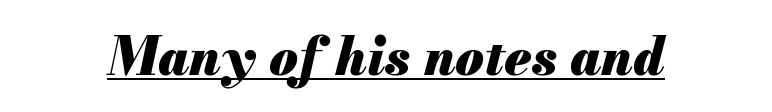
Q: Is the text bold? A: Yes.
Q: Is the text italic (slanted)? A: Yes, it leans right by about 13 degrees.
Q: Is the text underlined? A: Yes.
Q: Is the spacing between letters normal or unusually wide? A: Normal.
Q: Width (condensed, normal, or wide)? A: Normal.
Q: Stroke contrast? A: Medium.
Q: x-height? A: Small.
Q: Monospaced? A: No.
